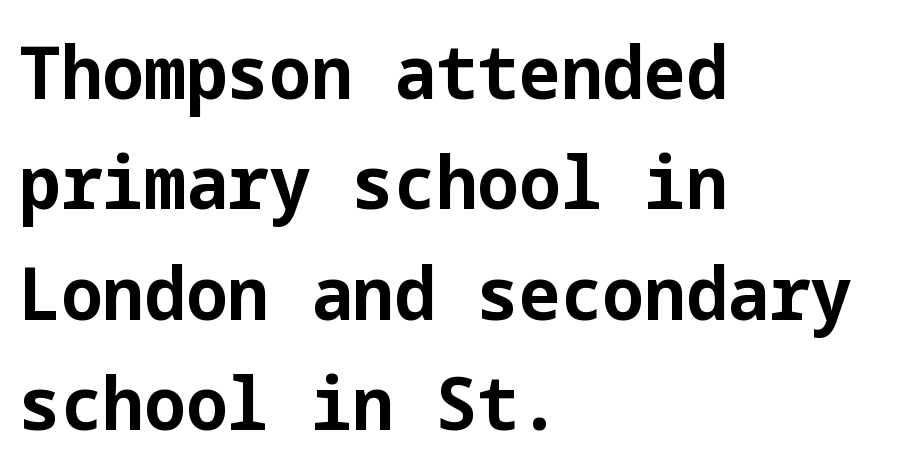
Do the letters lean? They stand straight. A sans-serif font was chosen for this passage. Horizontal bands of white between lines are of average thickness. Pretty heavy lettering here — definitely bold.
